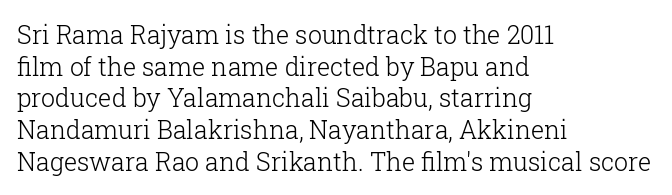
{"italic": "no", "bold": "no", "underline": "no", "align": "left", "line_spacing": "normal", "line_spacing_ratio": 1.27, "letter_spacing": "normal", "letter_spacing_em": 0.0, "glyph_px": 25}
